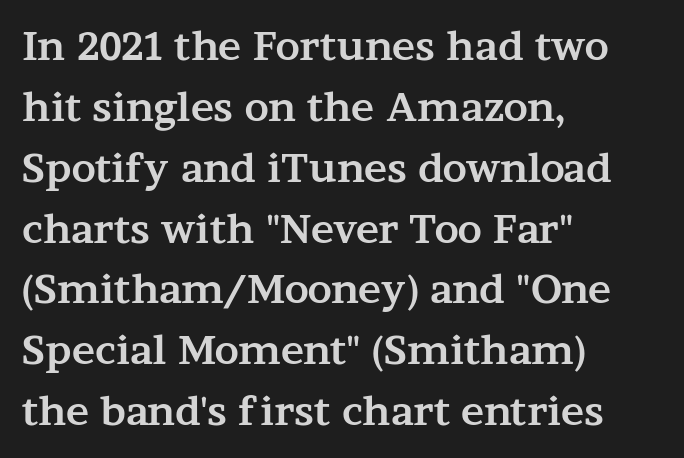
Q: Is the text bold? A: Yes.
Q: Is the text italic (slanted)? A: No, it is upright.
Q: Is the typeface a serif or a sans-serif typeface? A: Serif.
Q: Is the text underlined? A: No.
Q: How is the paragraph aligned? A: Left-aligned.
Q: Is the spacing between letters normal or unusually wide? A: Normal.
Q: Is the spacing between lines tight, normal or loose? A: Normal.
Q: Width (condensed, normal, or wide)? A: Wide.
Q: Stroke contrast? A: Medium.
Q: x-height? A: Medium.
Q: Monospaced? A: No.
